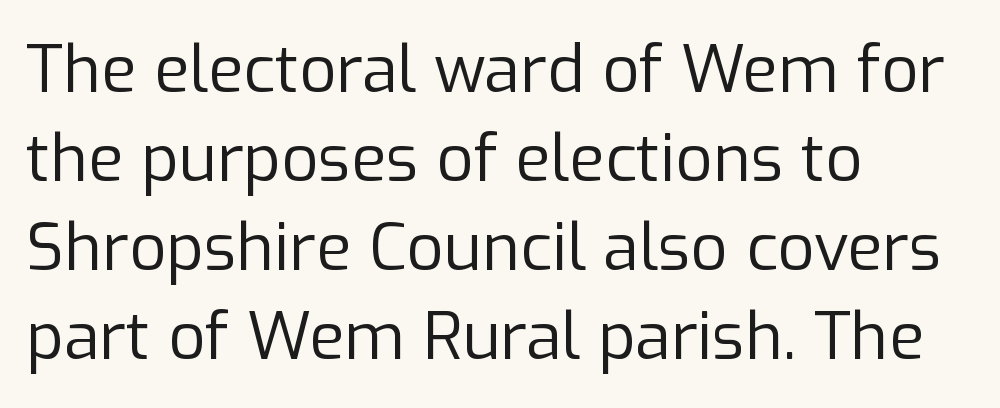
The image shows 65 px regular-weight sans-serif type, upright; set left-aligned, normal line spacing (1.37x), normal letter spacing, not underlined; low stroke contrast and a medium x-height.
